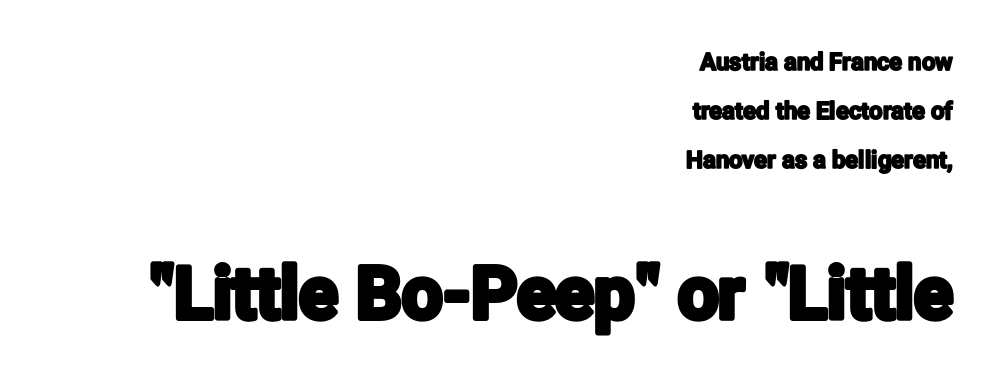
The image shows 72 px condensed sans-serif type, upright; set right-aligned, loose line spacing (2.04x), normal letter spacing, not underlined; the second (bottom) block is 3.0x larger; low stroke contrast and a medium x-height.
